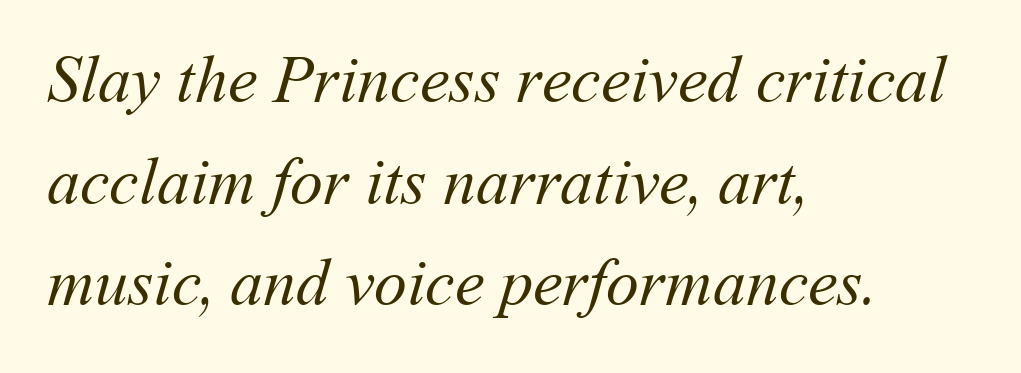
{"bold": "no", "weight": "regular", "width": "normal", "stroke_contrast": "medium", "x_height": "medium", "monospaced": "no", "underline": "no", "align": "left", "line_spacing": "normal", "line_spacing_ratio": 1.54, "letter_spacing": "normal", "letter_spacing_em": 0.0, "glyph_px": 66}
